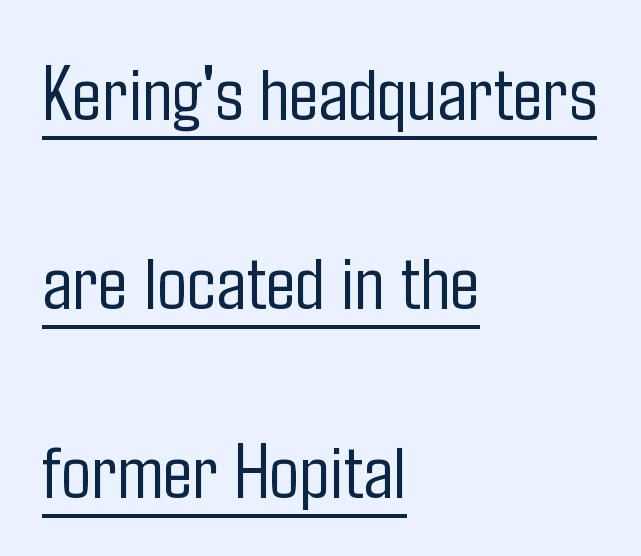
The specimen includes a rule beneath the text block's lines. Horizontal alignment here is leftward, the default for most running prose. Nobody touched the tracking dial on this one. Style check: upright.
